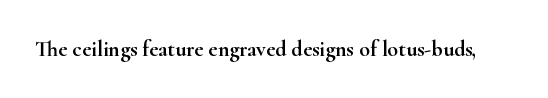
Q: Is the text italic (slanted)? A: No, it is upright.
Q: Is the text underlined? A: No.
Q: Is the spacing between letters normal or unusually wide? A: Normal.
